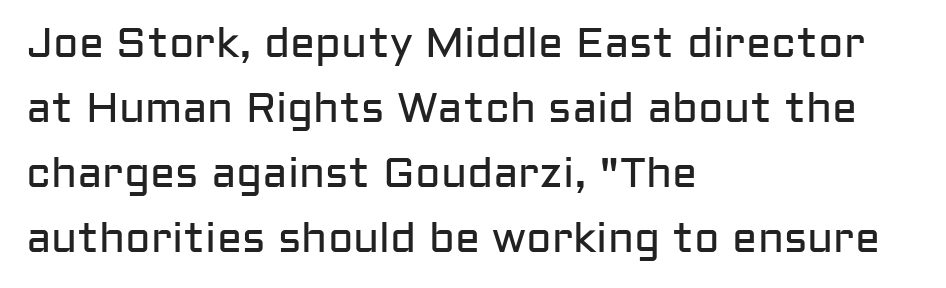
{"serif": "no", "italic": "no", "bold": "no", "weight": "regular", "width": "normal", "stroke_contrast": "low", "x_height": "medium", "monospaced": "no", "underline": "no", "align": "left", "line_spacing": "normal", "line_spacing_ratio": 1.55, "letter_spacing": "normal", "letter_spacing_em": 0.0, "glyph_px": 42}
